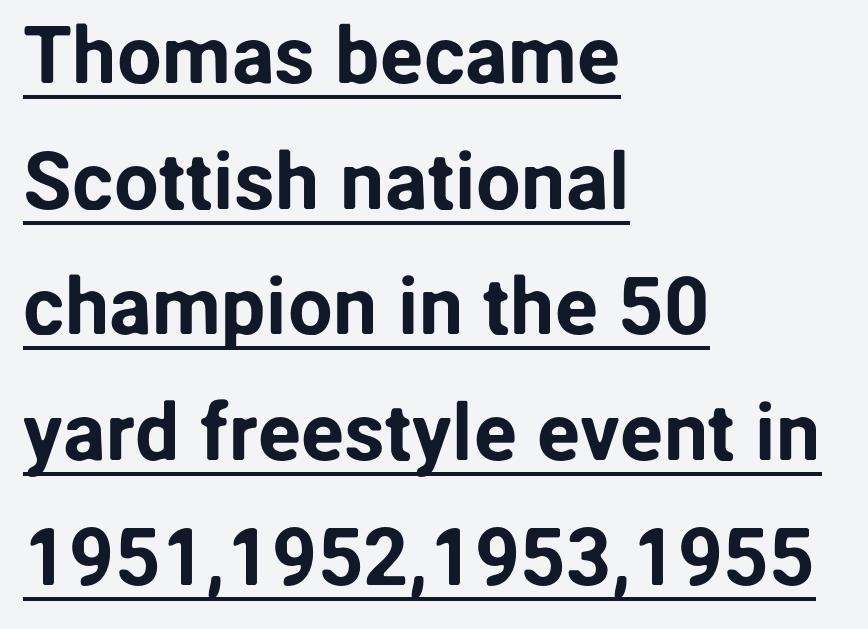
{"serif": "no", "italic": "no", "width": "normal", "stroke_contrast": "low", "x_height": "medium", "monospaced": "no", "underline": "yes", "align": "left", "line_spacing": "normal", "line_spacing_ratio": 1.57, "letter_spacing": "normal", "letter_spacing_em": 0.0, "glyph_px": 80}
